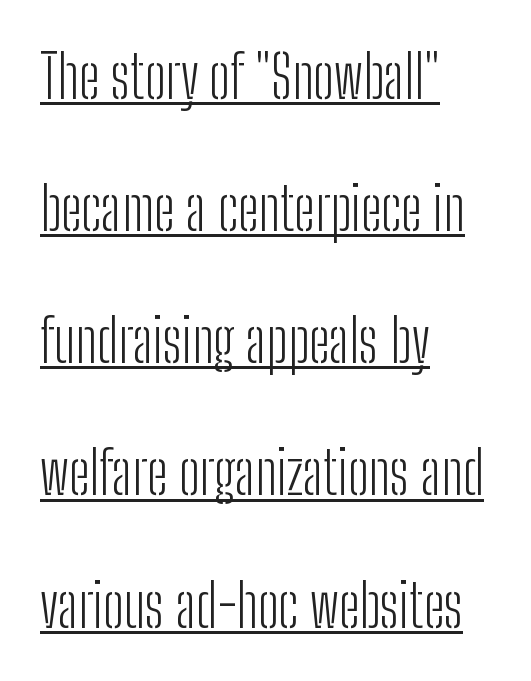
{"serif": "no", "italic": "no", "bold": "no", "weight": "light", "width": "condensed", "stroke_contrast": "low", "x_height": "medium", "monospaced": "no", "underline": "yes", "align": "left", "line_spacing": "loose", "line_spacing_ratio": 2.24, "letter_spacing": "normal", "letter_spacing_em": 0.0, "glyph_px": 59}
